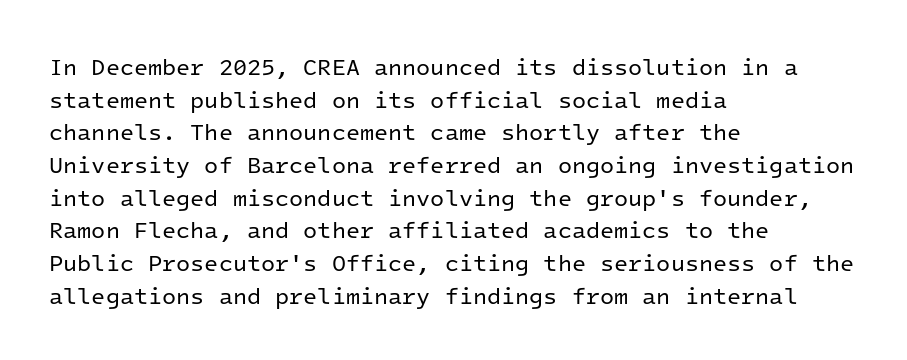
{"italic": "no", "bold": "no", "underline": "no", "align": "left", "line_spacing": "normal", "line_spacing_ratio": 1.42, "letter_spacing": "normal", "letter_spacing_em": 0.0, "glyph_px": 23}
